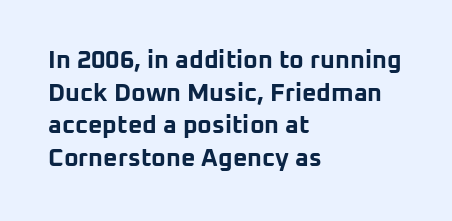
The image shows 25 px bold type, upright; set left-aligned, normal line spacing (1.31x), normal letter spacing, not underlined.
